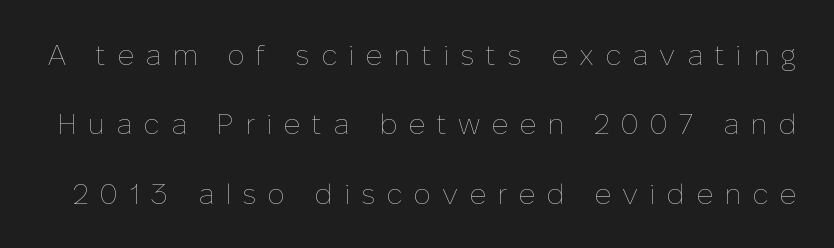
{"italic": "no", "bold": "no", "weight": "thin", "width": "normal", "stroke_contrast": "low", "x_height": "medium", "monospaced": "no", "underline": "no", "line_spacing": "loose", "line_spacing_ratio": 2.39, "letter_spacing": "wide", "letter_spacing_em": 0.38, "glyph_px": 29}
